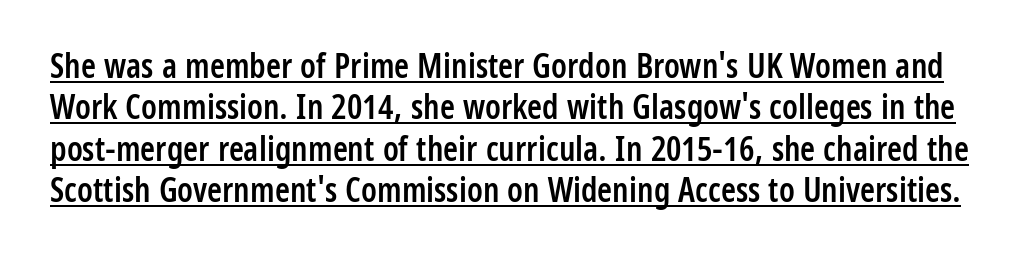
{"serif": "no", "italic": "no", "bold": "semi", "weight": "semibold", "width": "condensed", "stroke_contrast": "low", "x_height": "medium", "monospaced": "no", "underline": "yes", "line_spacing_ratio": 1.22, "letter_spacing": "normal", "letter_spacing_em": 0.0, "glyph_px": 34}
